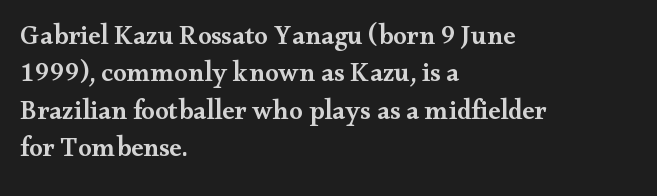
Q: Is the text bold? A: Semi-bold.
Q: Is the text italic (slanted)? A: No, it is upright.
Q: Is the text underlined? A: No.
Q: How is the paragraph aligned? A: Left-aligned.
Q: Is the spacing between letters normal or unusually wide? A: Normal.
Q: Is the spacing between lines tight, normal or loose? A: Normal.
